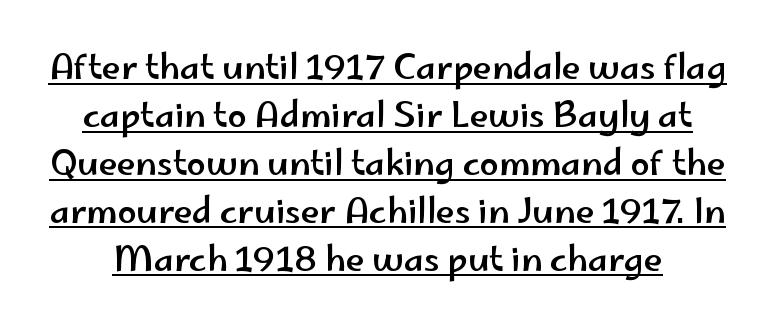
Spacing verdict: proportional, widths tailored to each character. Honestly, the letter spacing is just normal — you wouldn't notice it. The words here are underlined. Nope, no serifs anywhere on these letters.
